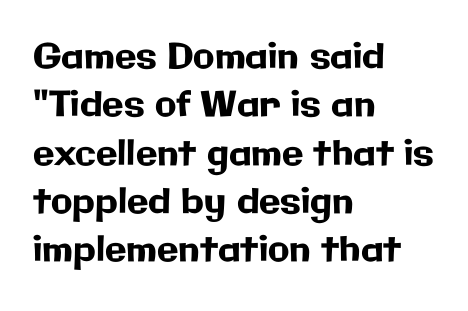
The image shows 35 px sans-serif type, upright; set left-aligned, normal line spacing (1.38x), normal letter spacing, not underlined; low stroke contrast and a medium x-height.
